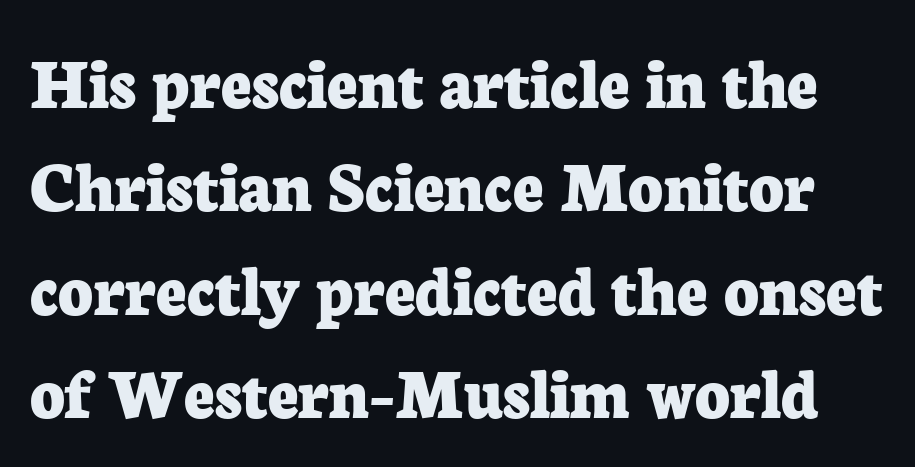
{"serif": "yes", "italic": "no", "bold": "yes", "weight": "bold", "width": "normal", "stroke_contrast": "low", "x_height": "medium", "monospaced": "no", "underline": "no", "line_spacing": "normal", "line_spacing_ratio": 1.38, "letter_spacing": "normal", "letter_spacing_em": 0.0, "glyph_px": 75}
